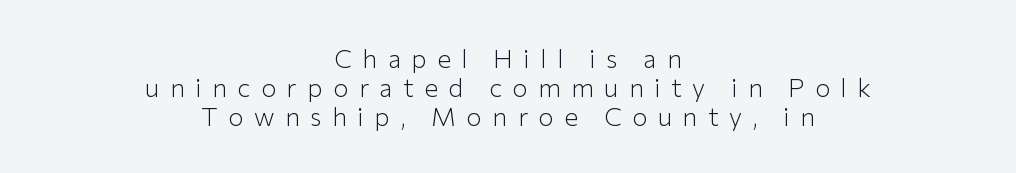
{"italic": "no", "bold": "no", "underline": "no", "align": "center", "line_spacing": "tight", "line_spacing_ratio": 1.11, "letter_spacing": "wide", "letter_spacing_em": 0.4, "glyph_px": 26}
